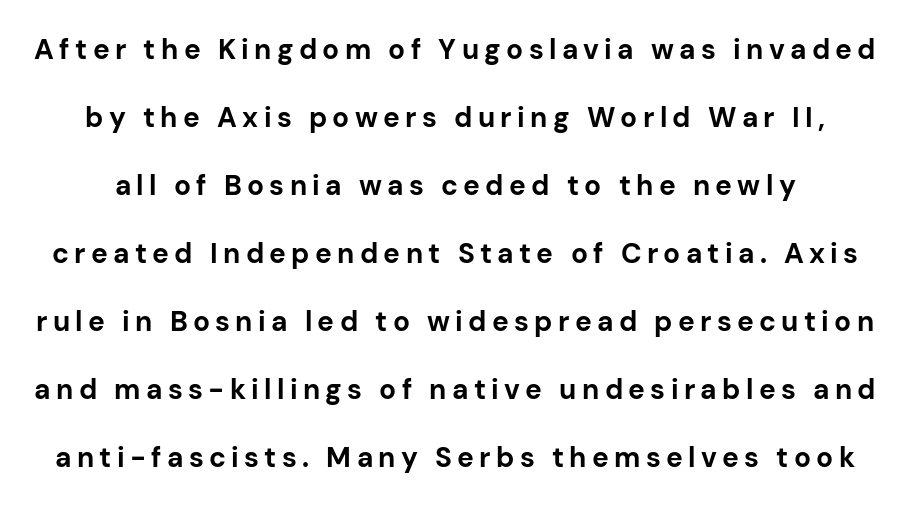
{"serif": "no", "italic": "no", "bold": "yes", "weight": "bold", "width": "normal", "stroke_contrast": "low", "x_height": "medium", "monospaced": "no", "underline": "no", "line_spacing": "loose", "line_spacing_ratio": 2.43, "glyph_px": 28}
